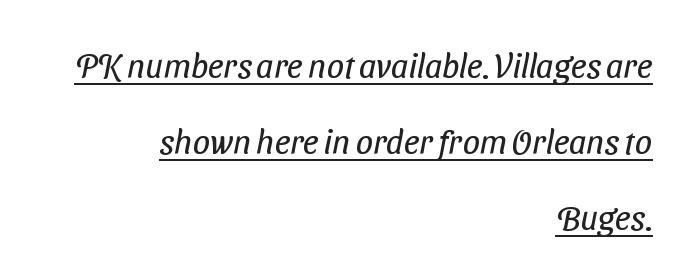
The image shows 34 px regular-weight, condensed sans-serif type; set right-aligned, loose line spacing (2.23x), normal letter spacing, underlined; low stroke contrast and a medium x-height.
